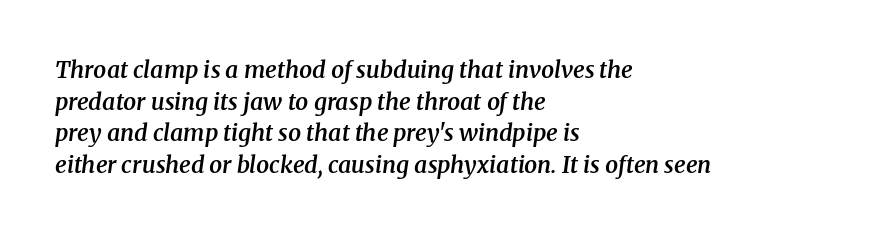
{"italic": "yes", "lean": "right", "slant_degrees": 8, "bold": "semi", "underline": "no", "align": "left", "line_spacing": "normal", "line_spacing_ratio": 1.38, "letter_spacing": "normal", "letter_spacing_em": 0.0, "glyph_px": 23}
